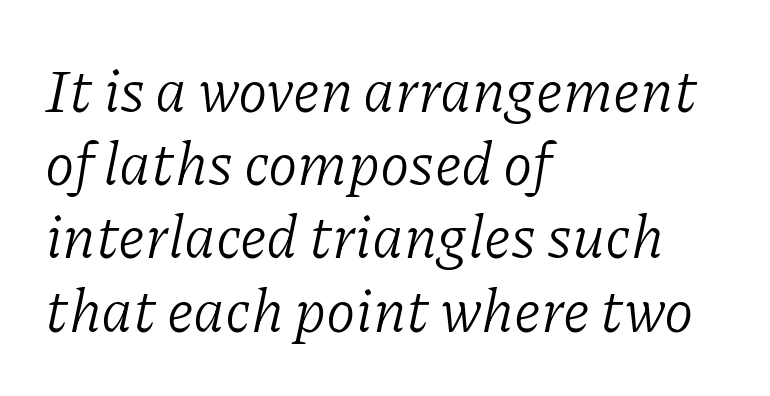
This is not heavy type; no bold has been used. These lines are composed in type with serifs. Designer's note — italics engaged. Observe the ordinary spacing: letters are neighbours, not strangers. Check the space under the baseline: it is left empty.
